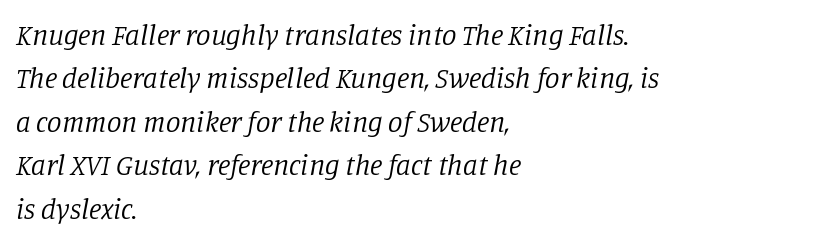
{"serif": "yes", "italic": "yes", "lean": "right", "slant_degrees": 11, "bold": "no", "weight": "regular", "width": "normal", "stroke_contrast": "low", "x_height": "large", "monospaced": "no", "underline": "no", "align": "left", "line_spacing": "normal", "line_spacing_ratio": 1.5, "letter_spacing": "normal", "letter_spacing_em": 0.0, "glyph_px": 29}
